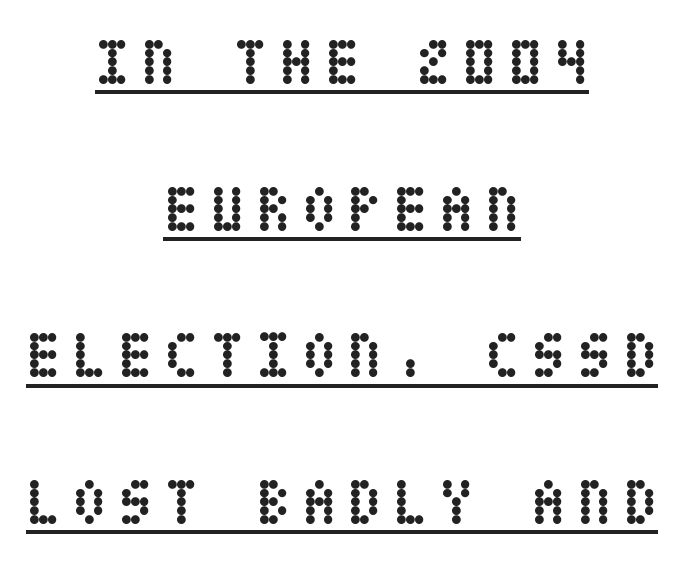
The image shows 64 px semibold, condensed type, upright; set centered, loose line spacing (2.29x), underlined; low stroke contrast and a large x-height.
